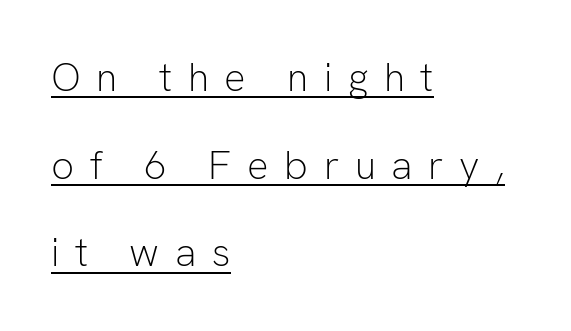
{"serif": "no", "italic": "no", "bold": "no", "weight": "light", "width": "normal", "stroke_contrast": "low", "x_height": "medium", "monospaced": "no", "underline": "yes", "align": "left", "line_spacing": "loose", "line_spacing_ratio": 2.19, "letter_spacing": "wide", "letter_spacing_em": 0.39, "glyph_px": 40}
